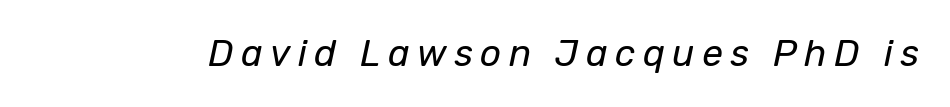
{"italic": "yes", "lean": "right", "slant_degrees": 12, "bold": "no", "weight": "regular", "width": "normal", "stroke_contrast": "low", "x_height": "medium", "monospaced": "no", "underline": "no", "letter_spacing": "wide", "letter_spacing_em": 0.2, "glyph_px": 37}
